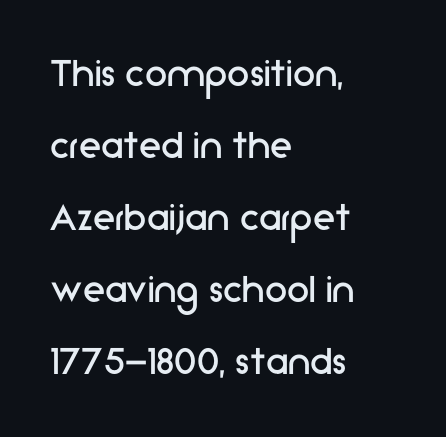
{"serif": "no", "italic": "no", "bold": "no", "weight": "regular", "width": "normal", "stroke_contrast": "low", "x_height": "medium", "monospaced": "no", "underline": "no", "align": "left", "line_spacing": "normal", "line_spacing_ratio": 1.6, "letter_spacing": "normal", "letter_spacing_em": 0.0, "glyph_px": 45}
